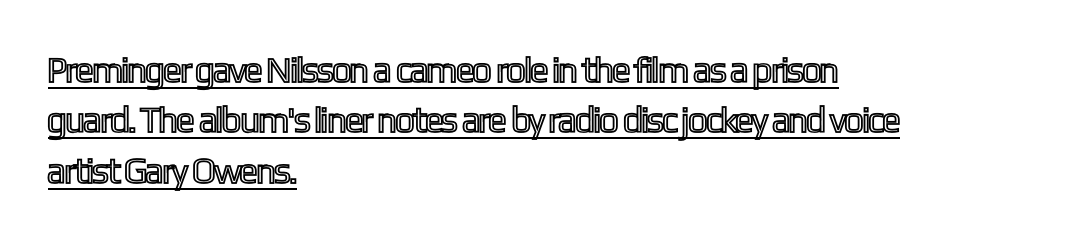
Q: Is the text italic (slanted)? A: No, it is upright.
Q: Is the text underlined? A: Yes.
Q: How is the paragraph aligned? A: Left-aligned.
Q: Is the spacing between letters normal or unusually wide? A: Normal.
Q: Is the spacing between lines tight, normal or loose? A: Normal.
Q: Width (condensed, normal, or wide)? A: Condensed.
Q: x-height? A: Medium.
Q: Monospaced? A: No.
